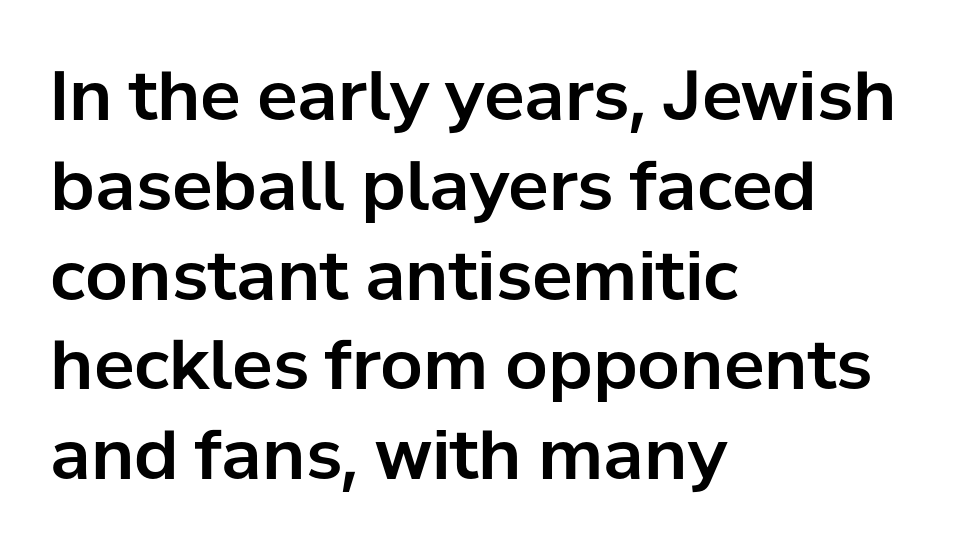
What kind of face is this? One without serifs — a sans. Evenly set lines give the paragraph a standard silhouette. The gaps between neighbouring characters are ordinary and unremarkable. The lettering stays uniformly vertical, giving the passage a roman look.
